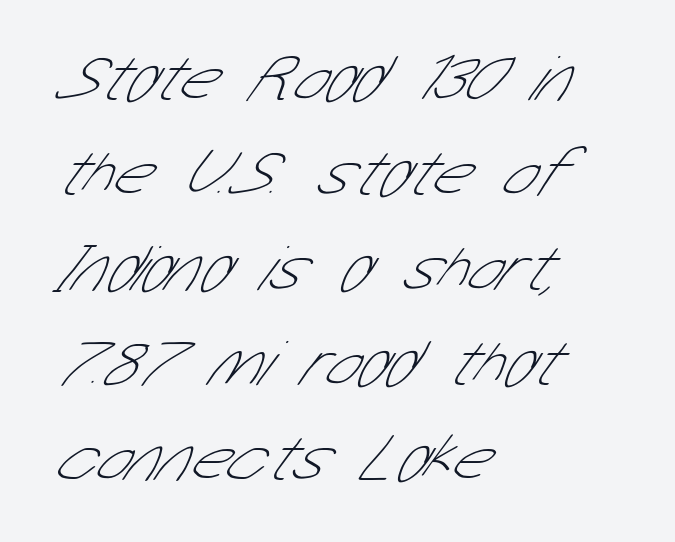
Q: Is the text bold? A: No.
Q: Is the typeface a serif or a sans-serif typeface? A: Sans-serif.
Q: Is the text underlined? A: No.
Q: How is the paragraph aligned? A: Left-aligned.
Q: Is the spacing between letters normal or unusually wide? A: Normal.
Q: Is the spacing between lines tight, normal or loose? A: Normal.
Q: Width (condensed, normal, or wide)? A: Condensed.
Q: Stroke contrast? A: Low.
Q: x-height? A: Medium.
Q: Monospaced? A: No.
